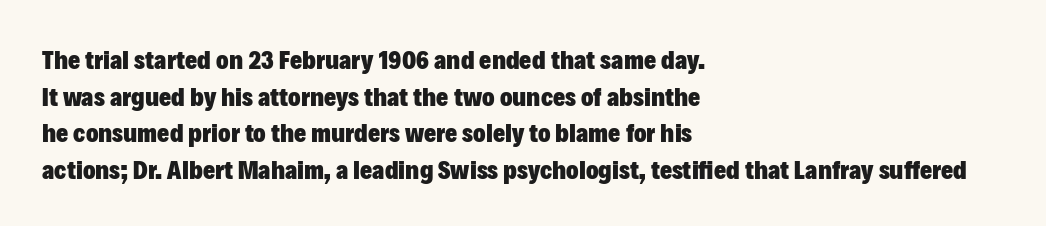
Caption: multi-line text, flush left, ragged right. Look at the tracking — it's just the regular setting, nothing added. Upright lettering throughout. The passage shown is emphatically bold. The passage shown is not underscored anywhere.
